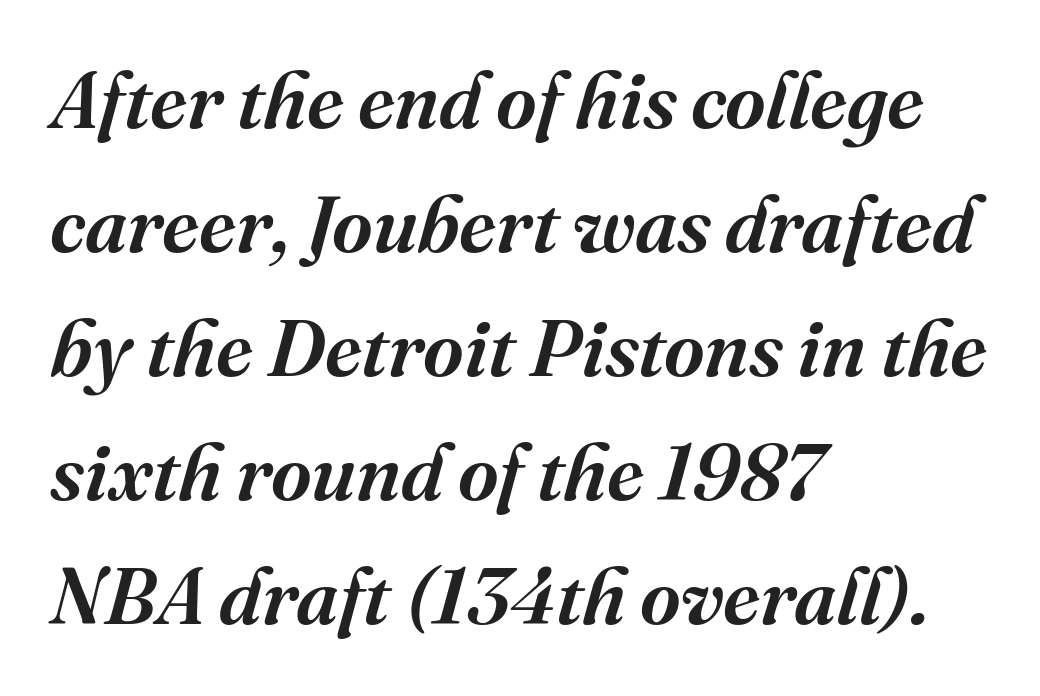
Q: Is the text italic (slanted)? A: Yes, it leans right by about 16 degrees.
Q: Is the typeface a serif or a sans-serif typeface? A: Serif.
Q: Is the text underlined? A: No.
Q: How is the paragraph aligned? A: Left-aligned.
Q: Is the spacing between letters normal or unusually wide? A: Normal.
Q: Is the spacing between lines tight, normal or loose? A: Normal.
Q: Width (condensed, normal, or wide)? A: Normal.
Q: Stroke contrast? A: Medium.
Q: x-height? A: Medium.
Q: Monospaced? A: No.
